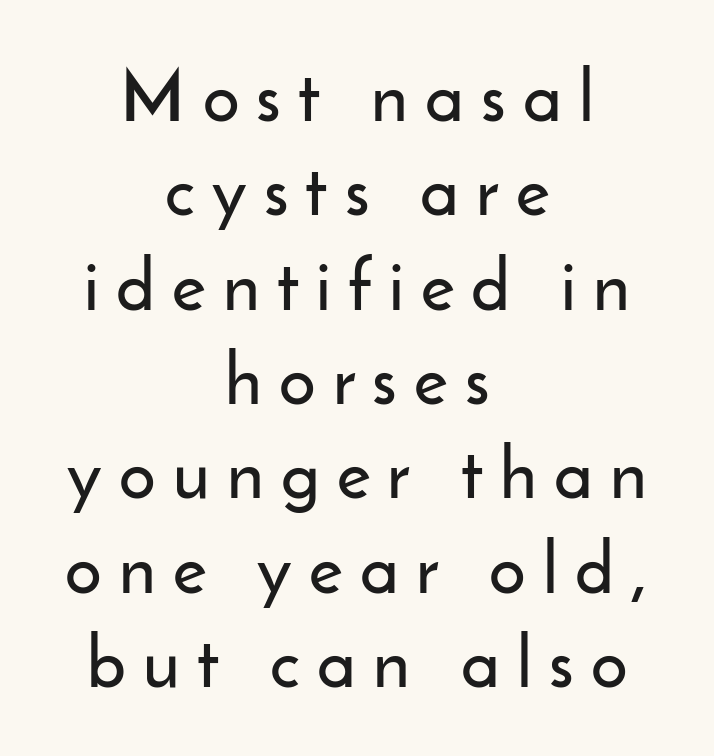
{"serif": "no", "italic": "no", "width": "normal", "stroke_contrast": "low", "x_height": "small", "monospaced": "no", "underline": "no", "align": "center", "line_spacing": "normal", "line_spacing_ratio": 1.31, "letter_spacing": "wide", "letter_spacing_em": 0.24, "glyph_px": 72}
